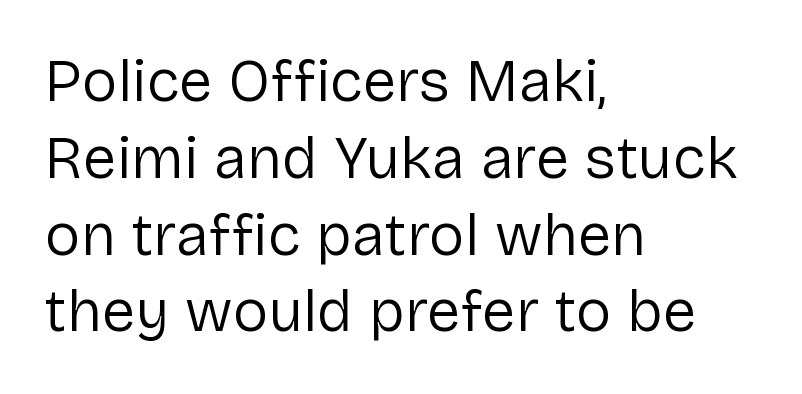
{"serif": "no", "italic": "no", "bold": "no", "weight": "regular", "width": "normal", "stroke_contrast": "low", "x_height": "medium", "monospaced": "no", "underline": "no", "align": "left", "line_spacing": "normal", "line_spacing_ratio": 1.28, "letter_spacing": "normal", "letter_spacing_em": 0.0, "glyph_px": 60}
